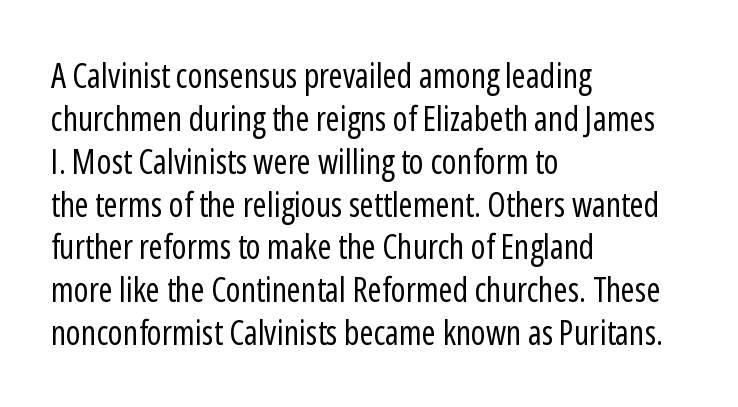
{"serif": "no", "italic": "no", "bold": "no", "weight": "regular", "width": "condensed", "stroke_contrast": "low", "x_height": "medium", "monospaced": "no", "underline": "no", "align": "left", "line_spacing": "normal", "line_spacing_ratio": 1.26, "letter_spacing": "normal", "letter_spacing_em": 0.0, "glyph_px": 34}
